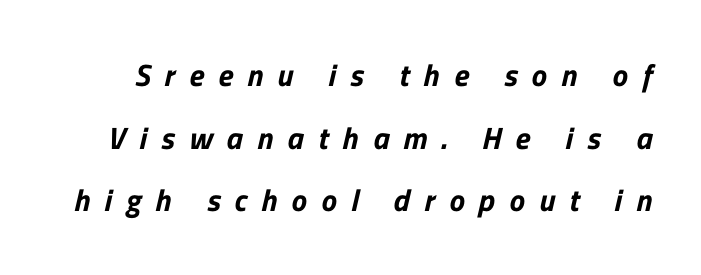
The image shows 31 px sans-serif type; set loose line spacing (2.02x), unusually wide letter spacing (+0.46 em), not underlined; low stroke contrast and a medium x-height.
